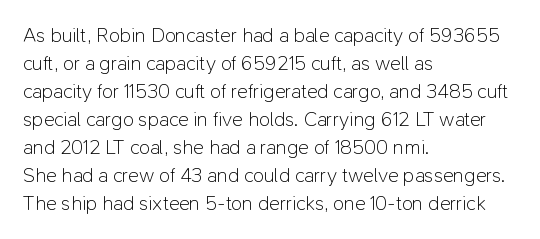
Q: Is the text bold? A: No.
Q: Is the text italic (slanted)? A: No, it is upright.
Q: Is the text underlined? A: No.
Q: How is the paragraph aligned? A: Left-aligned.
Q: Is the spacing between letters normal or unusually wide? A: Normal.
Q: Is the spacing between lines tight, normal or loose? A: Normal.
